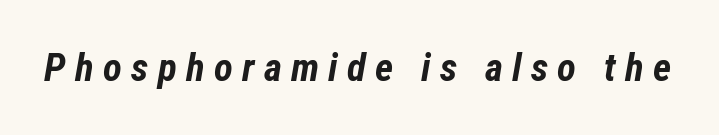
{"italic": "yes", "lean": "right", "slant_degrees": 12, "bold": "yes", "weight": "bold", "width": "condensed", "stroke_contrast": "low", "x_height": "medium", "monospaced": "no", "underline": "no", "letter_spacing": "wide", "letter_spacing_em": 0.24, "glyph_px": 39}
